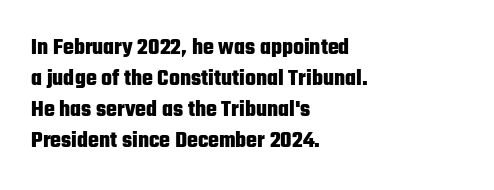
Caption: bold face, heavy strokes. Compared with typical body copy, the letter spacing here is the same. Line starts are locked; line ends wander. The axis of the letterforms is exactly vertical.
